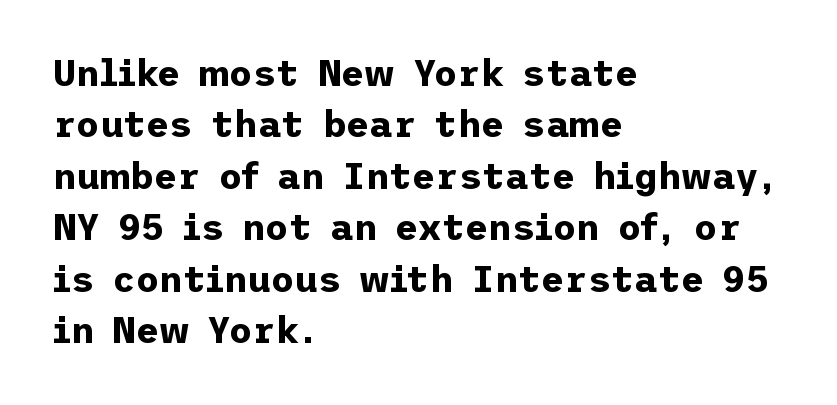
The image shows 36 px bold sans-serif type, upright; set left-aligned, normal line spacing (1.43x), normal letter spacing, not underlined; low stroke contrast and a medium x-height.
